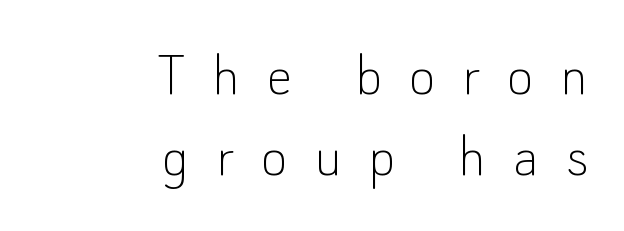
The image shows 64 px thin sans-serif type, upright; set right-aligned, normal line spacing (1.26x), unusually wide letter spacing (+0.42 em), not underlined; low stroke contrast and a small x-height.
